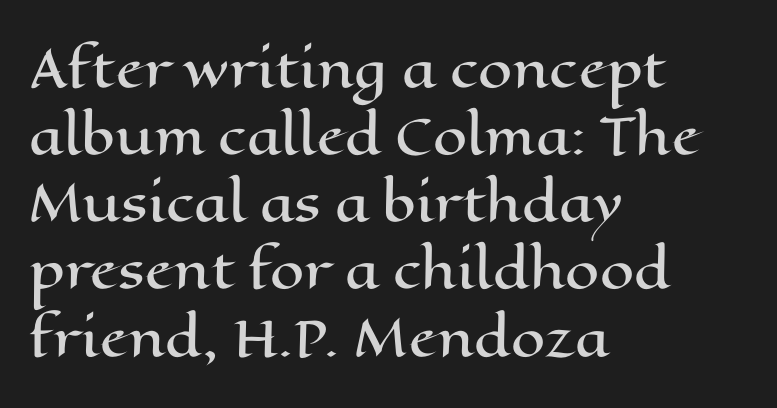
Is the letter spacing exaggerated? No — it looks like the ordinary default. Spacing verdict: proportional, widths tailored to each character. This is the regular roman posture of the typeface. Only glyphs here, with clear space below each row. Leading: standard.
